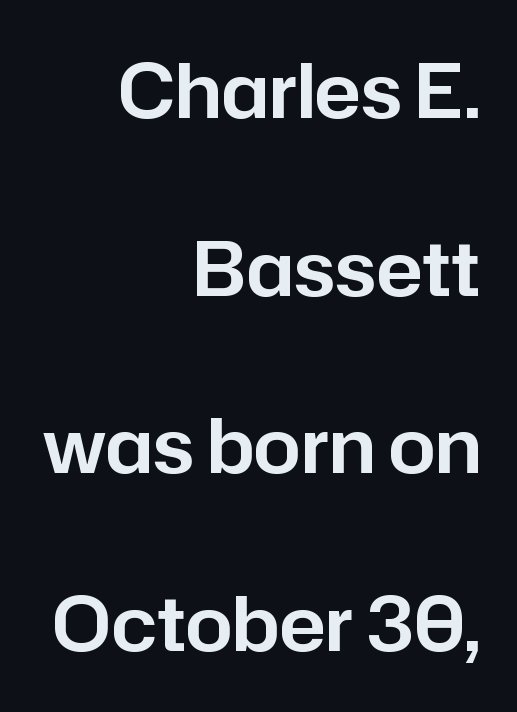
{"serif": "no", "italic": "no", "width": "normal", "stroke_contrast": "low", "x_height": "medium", "monospaced": "no", "underline": "no", "align": "right", "line_spacing": "loose", "line_spacing_ratio": 2.37, "letter_spacing": "normal", "letter_spacing_em": 0.0, "glyph_px": 75}
